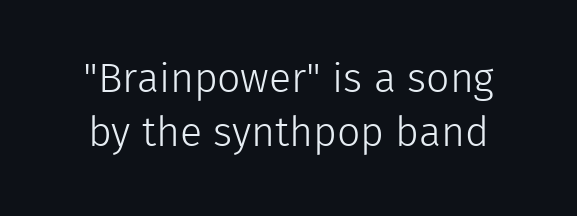
Q: Is the text bold? A: No.
Q: Is the text italic (slanted)? A: No, it is upright.
Q: Is the typeface a serif or a sans-serif typeface? A: Sans-serif.
Q: Is the text underlined? A: No.
Q: Is the spacing between letters normal or unusually wide? A: Normal.
Q: Is the spacing between lines tight, normal or loose? A: Normal.
Q: Width (condensed, normal, or wide)? A: Normal.
Q: x-height? A: Medium.
Q: Monospaced? A: No.
